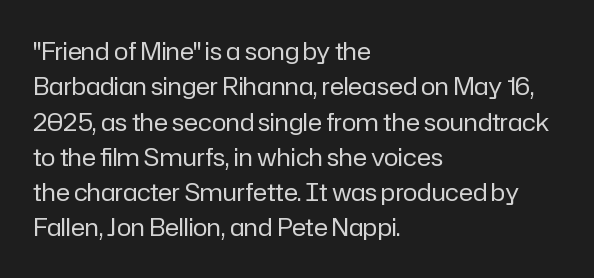
Q: Is the text bold? A: No.
Q: Is the text italic (slanted)? A: No, it is upright.
Q: Is the text underlined? A: No.
Q: How is the paragraph aligned? A: Left-aligned.
Q: Is the spacing between letters normal or unusually wide? A: Normal.
Q: Is the spacing between lines tight, normal or loose? A: Normal.
